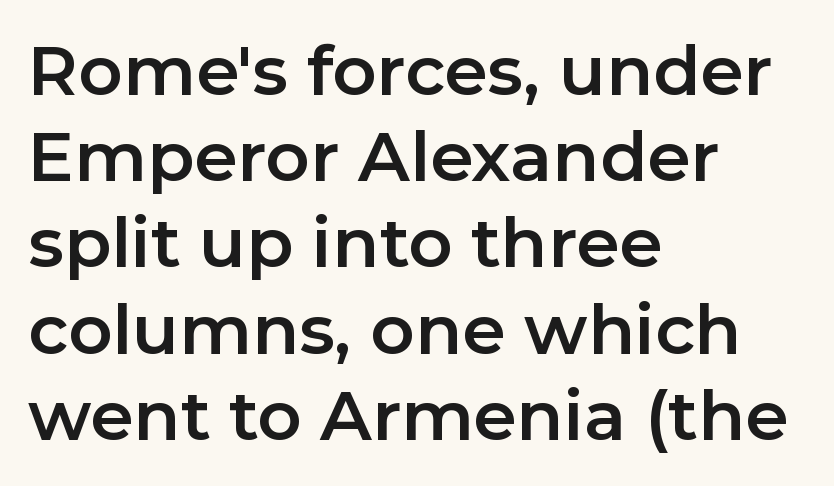
{"serif": "no", "italic": "no", "width": "normal", "stroke_contrast": "low", "x_height": "medium", "monospaced": "no", "underline": "no", "align": "left", "line_spacing": "normal", "line_spacing_ratio": 1.25, "letter_spacing": "normal", "letter_spacing_em": 0.0, "glyph_px": 69}
